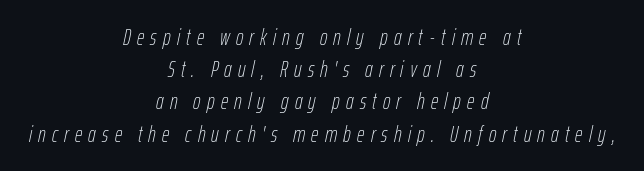
Q: Is the text bold? A: No.
Q: Is the text italic (slanted)? A: Yes, it leans right by about 12 degrees.
Q: Is the text underlined? A: No.
Q: How is the paragraph aligned? A: Centered.
Q: Is the spacing between letters normal or unusually wide? A: Unusually wide.
Q: Is the spacing between lines tight, normal or loose? A: Normal.
